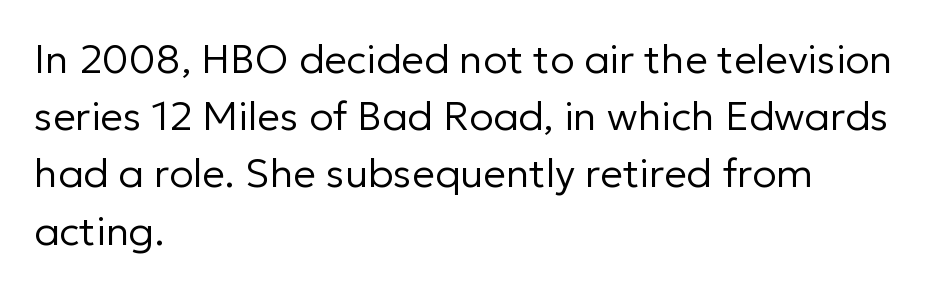
The image shows 40 px regular-weight sans-serif type, upright; set left-aligned, normal line spacing (1.43x), normal letter spacing, not underlined; low stroke contrast and a medium x-height.
